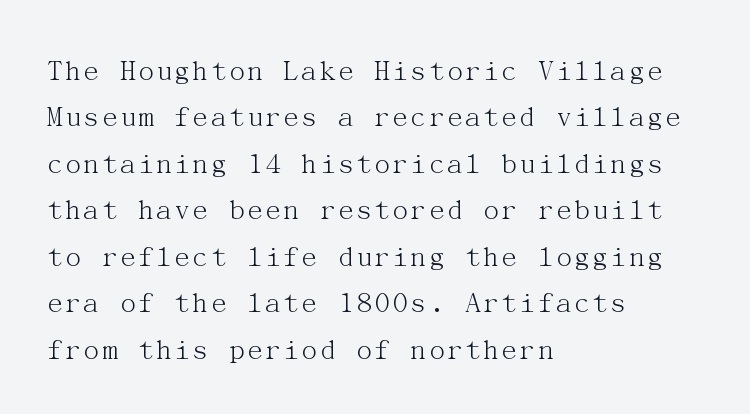
Q: Is the text bold? A: No.
Q: Is the text italic (slanted)? A: No, it is upright.
Q: Is the typeface a serif or a sans-serif typeface? A: Serif.
Q: Is the text underlined? A: No.
Q: How is the paragraph aligned? A: Left-aligned.
Q: Is the spacing between letters normal or unusually wide? A: Normal.
Q: Is the spacing between lines tight, normal or loose? A: Normal.
Q: Width (condensed, normal, or wide)? A: Normal.
Q: Stroke contrast? A: Medium.
Q: x-height? A: Medium.
